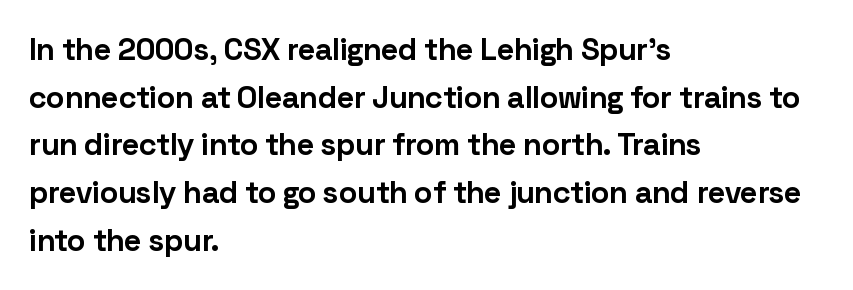
Q: Is the text bold? A: Yes.
Q: Is the text italic (slanted)? A: No, it is upright.
Q: Is the typeface a serif or a sans-serif typeface? A: Sans-serif.
Q: Is the text underlined? A: No.
Q: How is the paragraph aligned? A: Left-aligned.
Q: Is the spacing between letters normal or unusually wide? A: Normal.
Q: Is the spacing between lines tight, normal or loose? A: Normal.
Q: Width (condensed, normal, or wide)? A: Normal.
Q: Stroke contrast? A: Low.
Q: x-height? A: Medium.
Q: Monospaced? A: No.
